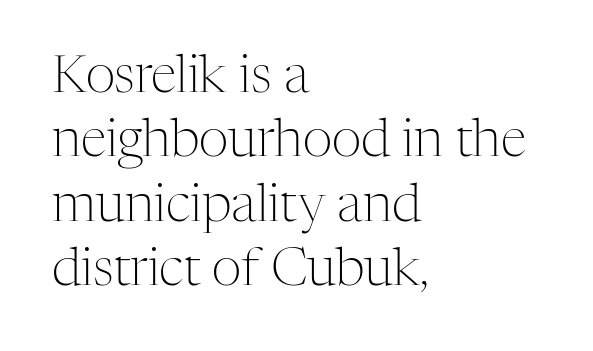
Q: Is the text bold? A: No.
Q: Is the text italic (slanted)? A: No, it is upright.
Q: Is the typeface a serif or a sans-serif typeface? A: Serif.
Q: Is the text underlined? A: No.
Q: How is the paragraph aligned? A: Left-aligned.
Q: Is the spacing between letters normal or unusually wide? A: Normal.
Q: Width (condensed, normal, or wide)? A: Normal.
Q: Stroke contrast? A: Medium.
Q: x-height? A: Medium.
Q: Monospaced? A: No.
